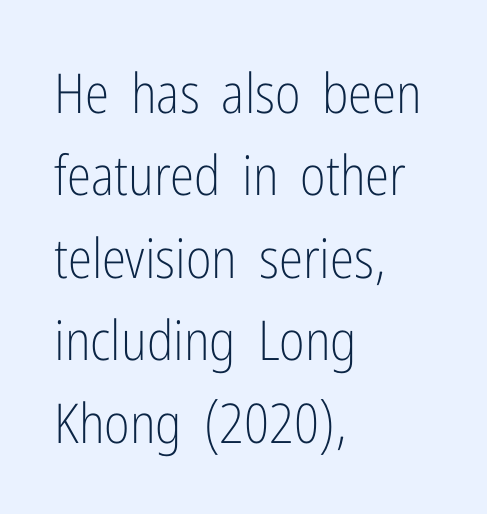
Think standard paragraph weight, or any step lighter than that. The font's upright variant was chosen for this text. Default kerning and tracking; the words read as compact shapes. One glance says typical: line gaps are just what's usual. Grotesque or geometric, the face here clearly has no serifs.
